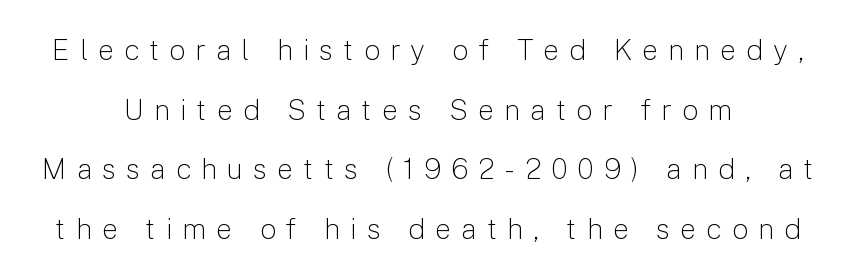
{"serif": "no", "italic": "no", "bold": "no", "weight": "light", "width": "normal", "stroke_contrast": "low", "x_height": "medium", "monospaced": "no", "underline": "no", "align": "center", "line_spacing": "loose", "line_spacing_ratio": 2.06, "letter_spacing": "wide", "letter_spacing_em": 0.34, "glyph_px": 29}
